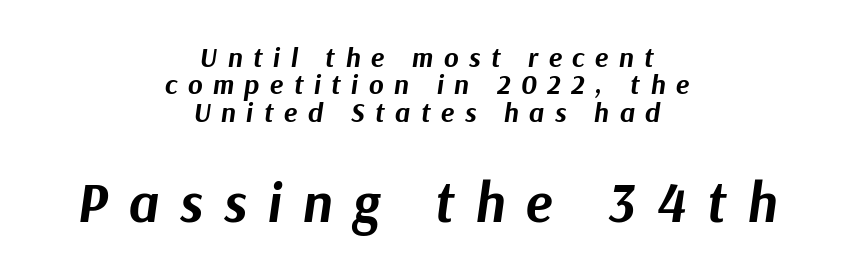
Q: Is the text bold? A: Yes.
Q: Is the text italic (slanted)? A: Yes, it leans right by about 9 degrees.
Q: Is the text underlined? A: No.
Q: How is the paragraph aligned? A: Centered.
Q: Is the spacing between letters normal or unusually wide? A: Unusually wide.
Q: Is the spacing between lines tight, normal or loose? A: Tight.
Q: Which block of text is set in a larger size, the first (top) or the second (bottom)? A: The second (bottom) one.
Q: Width (condensed, normal, or wide)? A: Normal.
Q: Stroke contrast? A: Medium.
Q: x-height? A: Medium.
Q: Monospaced? A: No.
